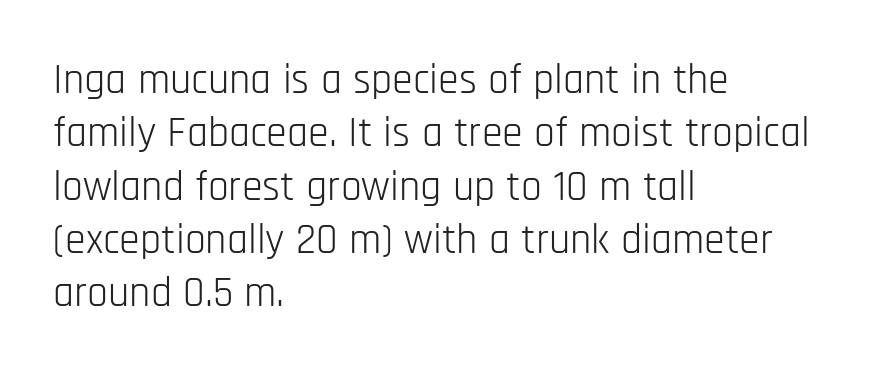
The image shows 42 px light, condensed sans-serif type, upright; set left-aligned, normal line spacing (1.27x), normal letter spacing, not underlined; low stroke contrast and a large x-height.
